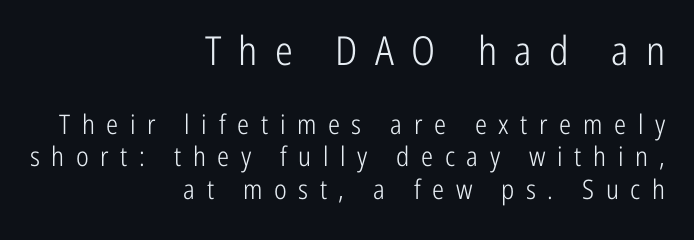
{"serif": "no", "italic": "no", "bold": "no", "weight": "light", "width": "condensed", "stroke_contrast": "low", "x_height": "medium", "monospaced": "no", "underline": "no", "align": "right", "line_spacing_ratio": 1.2, "letter_spacing": "wide", "letter_spacing_em": 0.43, "larger_block": "first", "size_ratio": 1.48, "glyph_px": 40}
